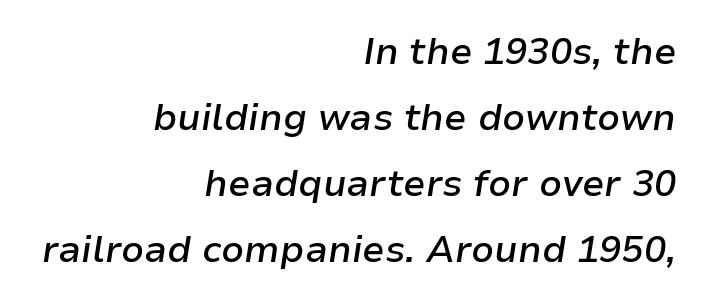
Stroke thickness is moderately raised; the sample reads as semibold. These lines keep a tight, regular rhythm from letter to letter. In terms of posture, this sample is oblique. No word sits above an underline. The face used here is proportionally spaced, like ordinary book or web type. Each line ends at the same right margin while the left side varies.
